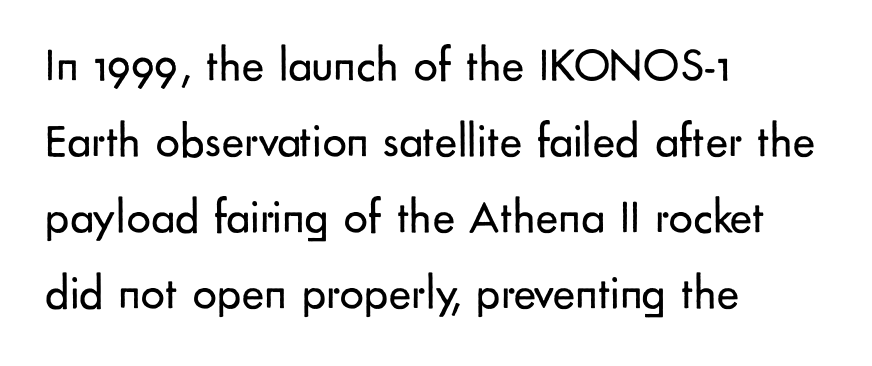
Q: Is the text bold? A: No.
Q: Is the text italic (slanted)? A: No, it is upright.
Q: Is the typeface a serif or a sans-serif typeface? A: Sans-serif.
Q: Is the text underlined? A: No.
Q: How is the paragraph aligned? A: Left-aligned.
Q: Is the spacing between letters normal or unusually wide? A: Normal.
Q: Is the spacing between lines tight, normal or loose? A: Normal.
Q: Width (condensed, normal, or wide)? A: Normal.
Q: Stroke contrast? A: Low.
Q: x-height? A: Small.
Q: Monospaced? A: No.
